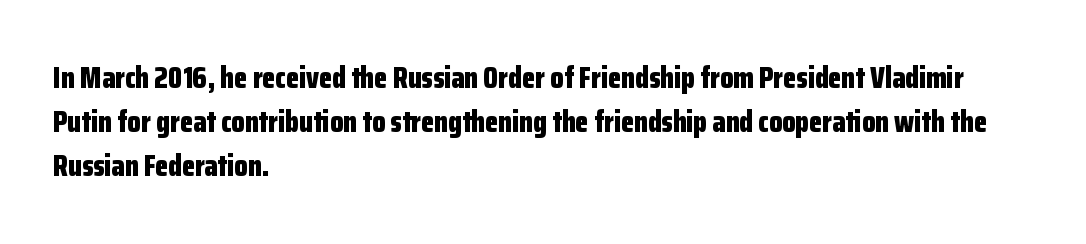
The image shows 30 px bold, condensed sans-serif type, upright; set left-aligned, normal line spacing (1.47x), normal letter spacing, not underlined; low stroke contrast and a medium x-height.
